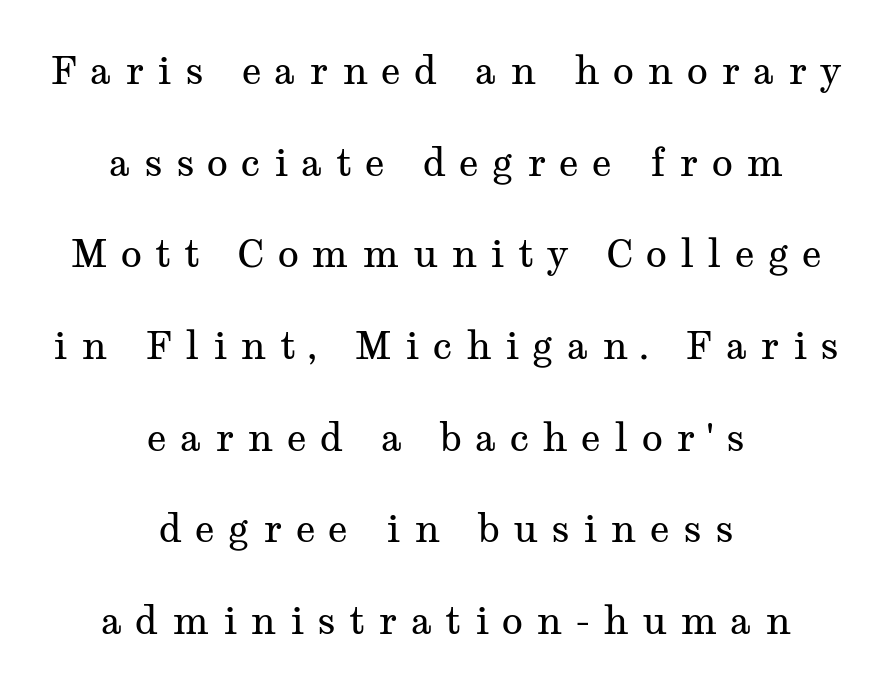
The image shows 39 px regular-weight, wide serif type, upright; set centered, loose line spacing (2.35x), unusually wide letter spacing (+0.34 em), not underlined; medium stroke contrast and a medium x-height.
